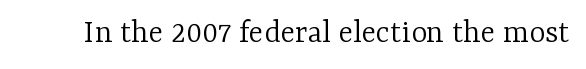
Q: Is the text bold? A: No.
Q: Is the text italic (slanted)? A: No, it is upright.
Q: Is the typeface a serif or a sans-serif typeface? A: Serif.
Q: Is the text underlined? A: No.
Q: Is the spacing between letters normal or unusually wide? A: Normal.
Q: Width (condensed, normal, or wide)? A: Normal.
Q: Stroke contrast? A: Low.
Q: x-height? A: Medium.
Q: Monospaced? A: No.
